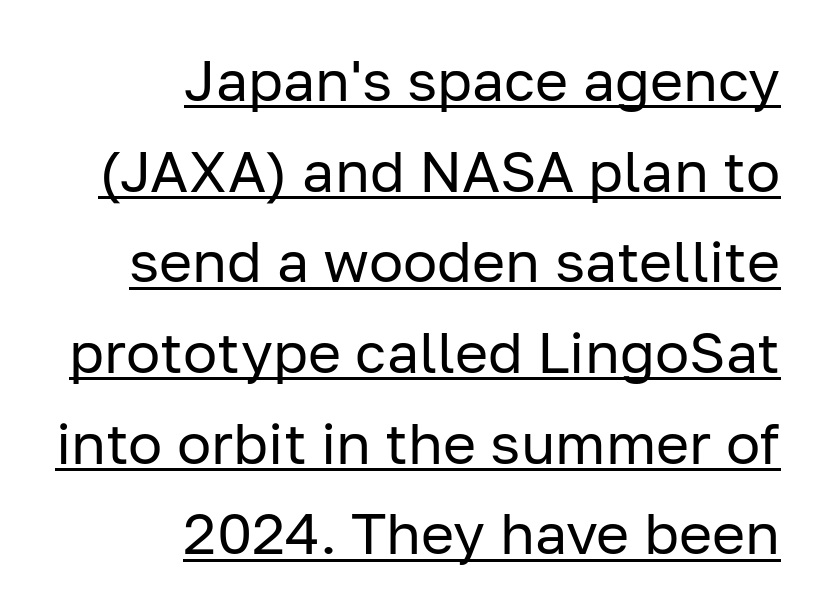
Q: Is the text bold? A: No.
Q: Is the text italic (slanted)? A: No, it is upright.
Q: Is the typeface a serif or a sans-serif typeface? A: Sans-serif.
Q: Is the text underlined? A: Yes.
Q: How is the paragraph aligned? A: Right-aligned.
Q: Is the spacing between letters normal or unusually wide? A: Normal.
Q: Is the spacing between lines tight, normal or loose? A: Normal.
Q: Width (condensed, normal, or wide)? A: Normal.
Q: Stroke contrast? A: Low.
Q: x-height? A: Medium.
Q: Monospaced? A: No.
